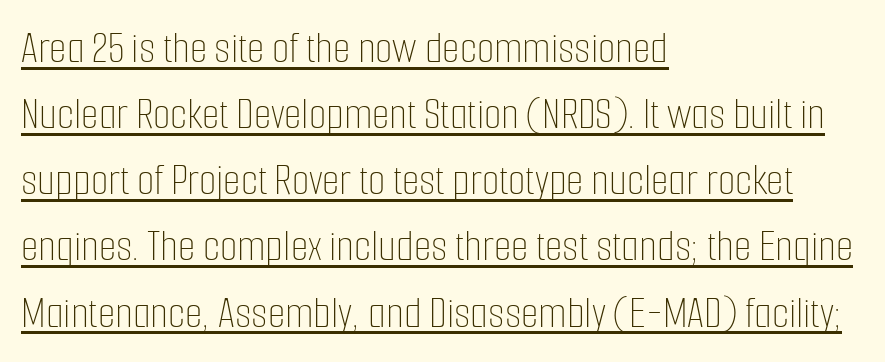
The image shows 45 px thin, condensed type, upright; set left-aligned, normal line spacing (1.47x), normal letter spacing, underlined; low stroke contrast and a medium x-height.
